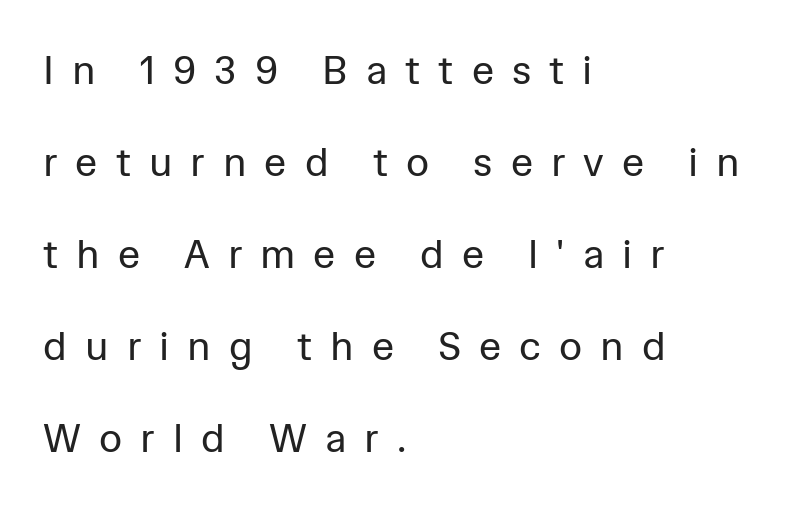
Q: Is the text bold? A: No.
Q: Is the text italic (slanted)? A: No, it is upright.
Q: Is the typeface a serif or a sans-serif typeface? A: Sans-serif.
Q: Is the text underlined? A: No.
Q: How is the paragraph aligned? A: Left-aligned.
Q: Is the spacing between letters normal or unusually wide? A: Unusually wide.
Q: Is the spacing between lines tight, normal or loose? A: Loose.
Q: Width (condensed, normal, or wide)? A: Normal.
Q: Stroke contrast? A: Low.
Q: x-height? A: Medium.
Q: Monospaced? A: No.
